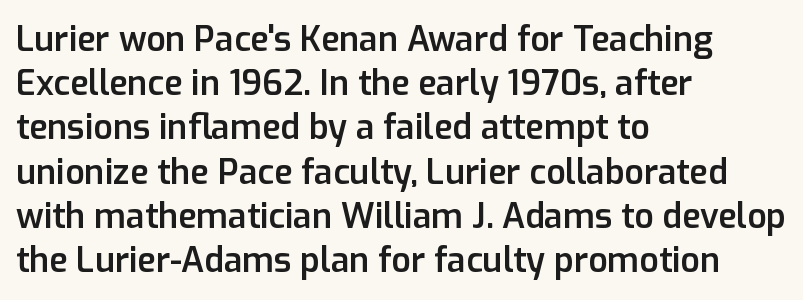
{"serif": "no", "italic": "no", "bold": "semi", "weight": "semibold", "width": "normal", "stroke_contrast": "low", "x_height": "medium", "monospaced": "no", "underline": "no", "align": "left", "line_spacing": "normal", "line_spacing_ratio": 1.3, "letter_spacing": "normal", "letter_spacing_em": 0.0, "glyph_px": 34}
